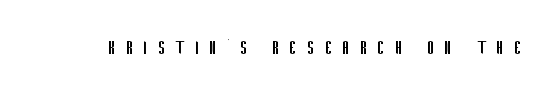
{"italic": "no", "bold": "no", "underline": "no", "letter_spacing": "wide", "letter_spacing_em": 0.46, "glyph_px": 22}
